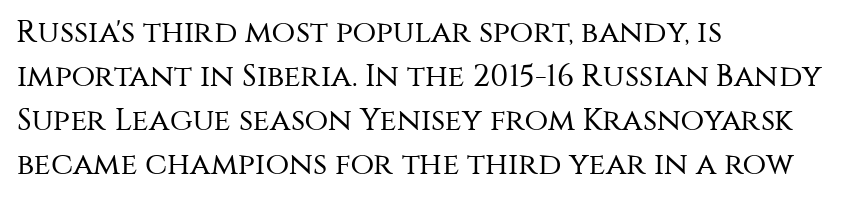
The image shows 31 px regular-weight sans-serif type, upright; set left-aligned, normal line spacing (1.42x), normal letter spacing, not underlined; medium stroke contrast and a large x-height.
